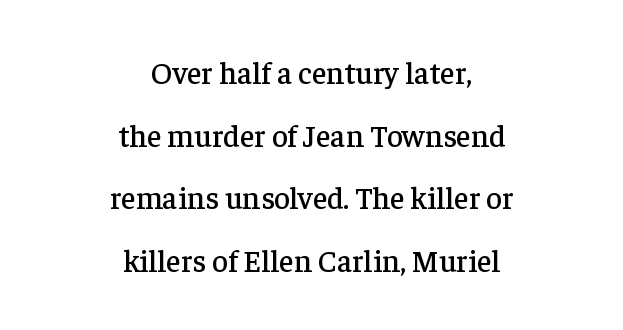
The axis of the letterforms is exactly vertical. Proportional: the letters do not fall into vertical columns. The baseline area is clear. Airy leading.
